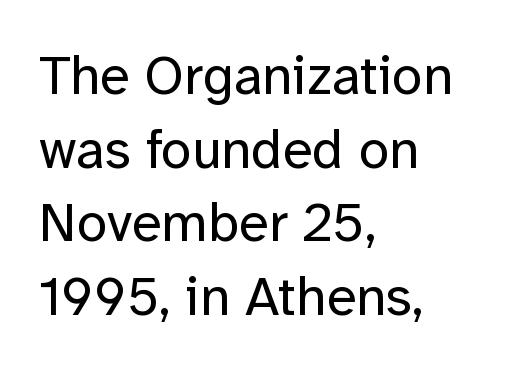
Q: Is the text bold? A: No.
Q: Is the text italic (slanted)? A: No, it is upright.
Q: Is the typeface a serif or a sans-serif typeface? A: Sans-serif.
Q: Is the text underlined? A: No.
Q: How is the paragraph aligned? A: Left-aligned.
Q: Is the spacing between letters normal or unusually wide? A: Normal.
Q: Is the spacing between lines tight, normal or loose? A: Normal.
Q: Width (condensed, normal, or wide)? A: Normal.
Q: Stroke contrast? A: Low.
Q: x-height? A: Medium.
Q: Monospaced? A: No.
